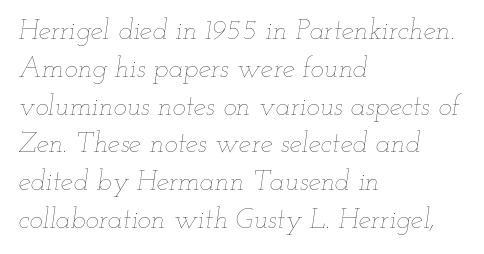
Think standard paragraph weight, or any step lighter than that. Think of a printed novel: that variable character pitch is what you see here. A typesetter would mark this as italic. Here the glyphs are tracked normally, forming tight word shapes. Successive baselines arrive at the customary interval. Layout note: lines flush left.
